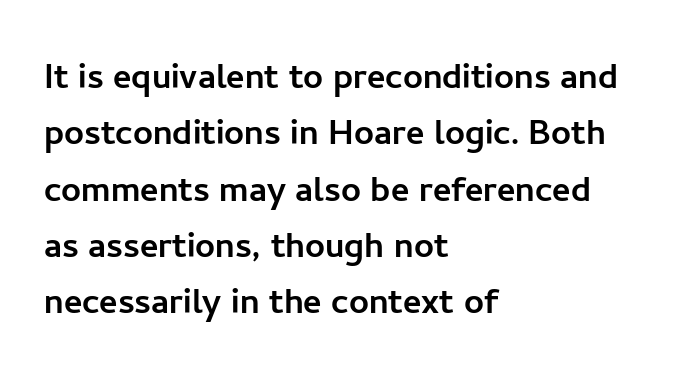
The image shows 44 px sans-serif type, upright; set left-aligned, normal line spacing (1.28x), normal letter spacing, not underlined; low stroke contrast and a medium x-height.
